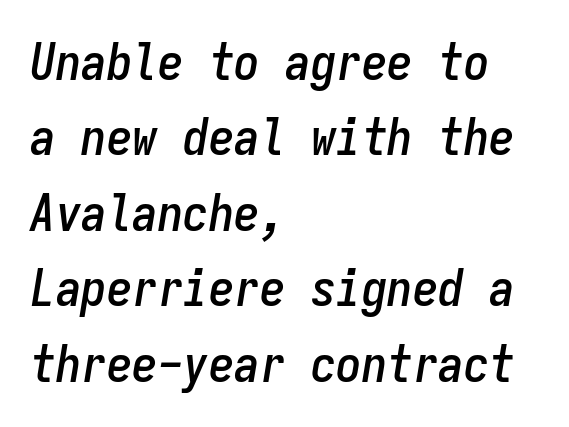
Q: Is the text italic (slanted)? A: Yes, it leans right by about 9 degrees.
Q: Is the text underlined? A: No.
Q: How is the paragraph aligned? A: Left-aligned.
Q: Is the spacing between letters normal or unusually wide? A: Normal.
Q: Is the spacing between lines tight, normal or loose? A: Normal.
Q: Width (condensed, normal, or wide)? A: Condensed.
Q: Stroke contrast? A: Low.
Q: x-height? A: Medium.
Q: Monospaced? A: Yes.
